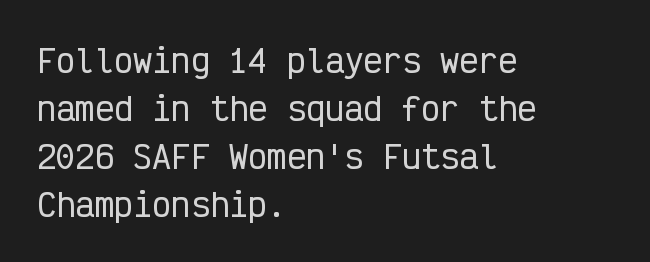
The image shows 32 px condensed sans-serif type, upright, monospaced; set left-aligned, normal line spacing (1.5x), normal letter spacing, not underlined; low stroke contrast and a medium x-height.
